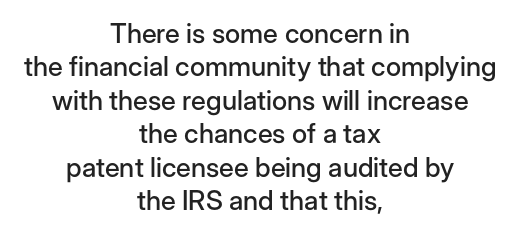
{"italic": "no", "underline": "no", "align": "center", "line_spacing_ratio": 1.24, "letter_spacing": "normal", "letter_spacing_em": 0.0, "glyph_px": 27}
